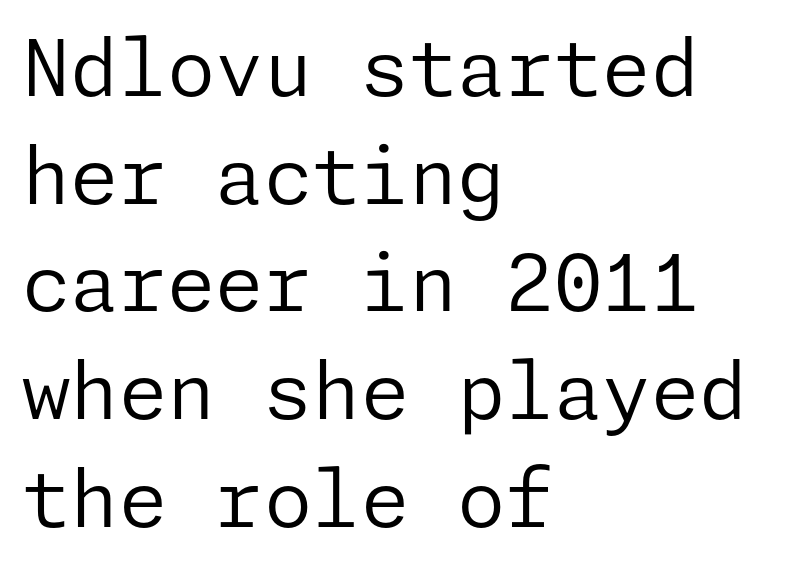
Q: Is the text bold? A: No.
Q: Is the text italic (slanted)? A: No, it is upright.
Q: Is the typeface a serif or a sans-serif typeface? A: Sans-serif.
Q: Is the text underlined? A: No.
Q: How is the paragraph aligned? A: Left-aligned.
Q: Is the spacing between letters normal or unusually wide? A: Normal.
Q: Is the spacing between lines tight, normal or loose? A: Normal.
Q: Width (condensed, normal, or wide)? A: Normal.
Q: Stroke contrast? A: Low.
Q: x-height? A: Medium.
